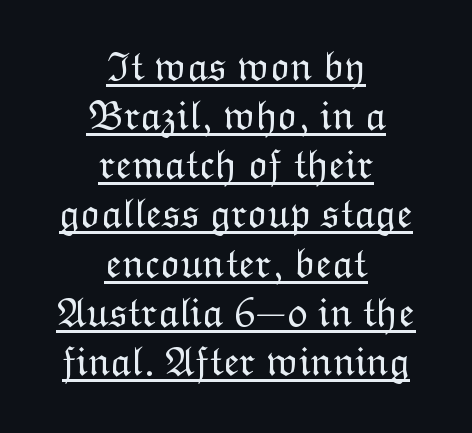
In terms of posture, this sample is upright. Visually the block forms a symmetrical silhouette, jagged on both flanks. Note the varied advance widths — an 'i' is clearly narrower than an 'm'. Check the space under the baseline: a stroke is drawn there. A light-to-regular cut is what we see here.
